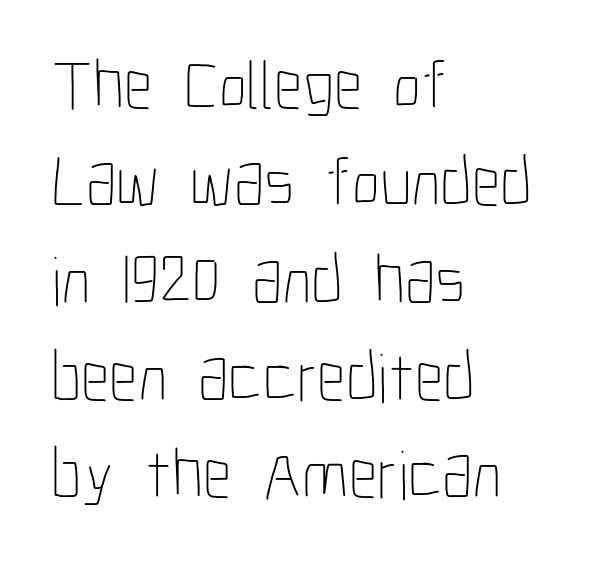
{"italic": "no", "bold": "no", "weight": "thin", "width": "condensed", "stroke_contrast": "low", "x_height": "medium", "monospaced": "no", "underline": "no", "align": "left", "line_spacing": "normal", "line_spacing_ratio": 1.39, "letter_spacing": "normal", "letter_spacing_em": 0.0, "glyph_px": 70}
